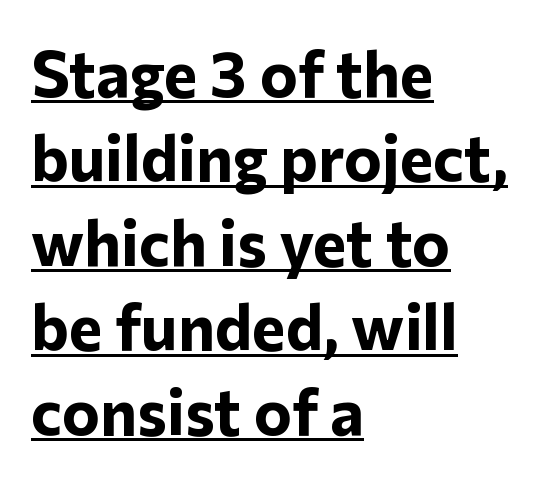
Q: Is the text bold? A: Yes.
Q: Is the text italic (slanted)? A: No, it is upright.
Q: Is the typeface a serif or a sans-serif typeface? A: Sans-serif.
Q: Is the text underlined? A: Yes.
Q: How is the paragraph aligned? A: Left-aligned.
Q: Is the spacing between letters normal or unusually wide? A: Normal.
Q: Is the spacing between lines tight, normal or loose? A: Normal.
Q: Width (condensed, normal, or wide)? A: Normal.
Q: Stroke contrast? A: Low.
Q: x-height? A: Medium.
Q: Monospaced? A: No.
